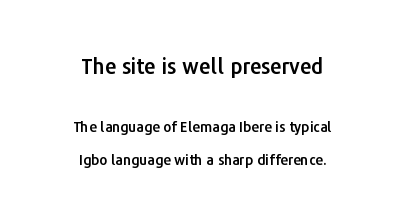
{"italic": "no", "underline": "no", "align": "center", "line_spacing": "loose", "line_spacing_ratio": 2.38, "letter_spacing": "normal", "letter_spacing_em": 0.0, "larger_block": "first", "size_ratio": 1.5, "glyph_px": 21}
